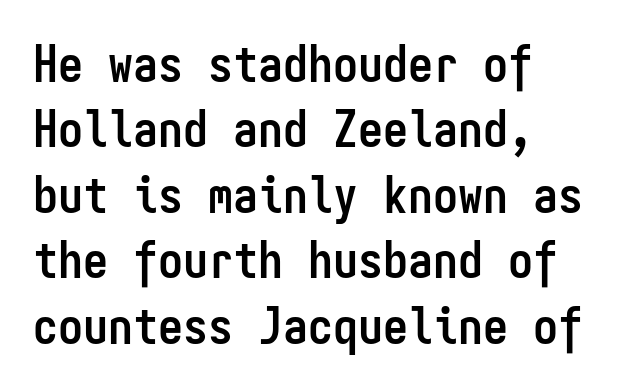
The image shows 50 px semibold, condensed sans-serif type, upright, monospaced; set normal line spacing (1.31x), normal letter spacing, not underlined; low stroke contrast and a medium x-height.
